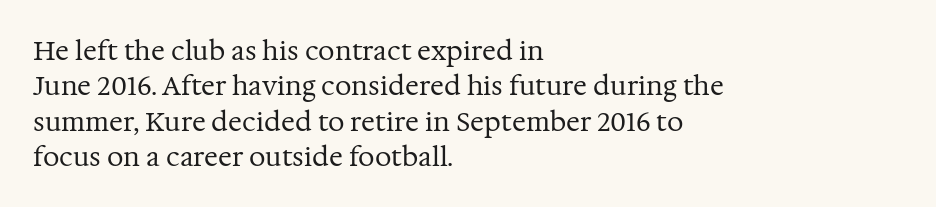
Vertically, the passage feels balanced, rows spaced as you'd expect. No italicization has been applied; the sample stays upright. A bare baseline throughout the passage. Think standard paragraph weight, or any step lighter than that.
